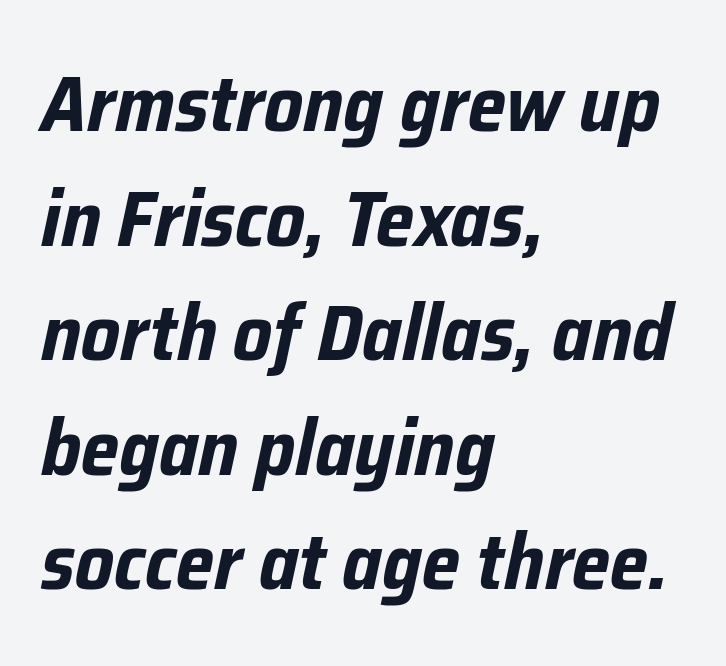
{"italic": "yes", "lean": "right", "slant_degrees": 12, "bold": "yes", "weight": "bold", "width": "condensed", "stroke_contrast": "low", "x_height": "medium", "monospaced": "no", "underline": "no", "align": "left", "line_spacing": "normal", "line_spacing_ratio": 1.45, "letter_spacing": "normal", "letter_spacing_em": 0.0, "glyph_px": 79}
